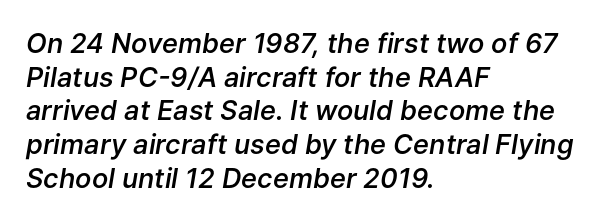
The image shows 27 px text type, italic (leaning right); set left-aligned, normal line spacing (1.25x), normal letter spacing, not underlined.
